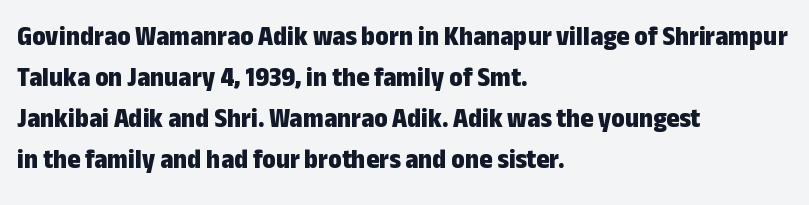
Q: Is the text bold? A: Yes.
Q: Is the text italic (slanted)? A: No, it is upright.
Q: Is the typeface a serif or a sans-serif typeface? A: Sans-serif.
Q: Is the text underlined? A: No.
Q: How is the paragraph aligned? A: Left-aligned.
Q: Is the spacing between letters normal or unusually wide? A: Normal.
Q: Is the spacing between lines tight, normal or loose? A: Normal.
Q: Width (condensed, normal, or wide)? A: Condensed.
Q: Stroke contrast? A: Low.
Q: x-height? A: Medium.
Q: Monospaced? A: No.
